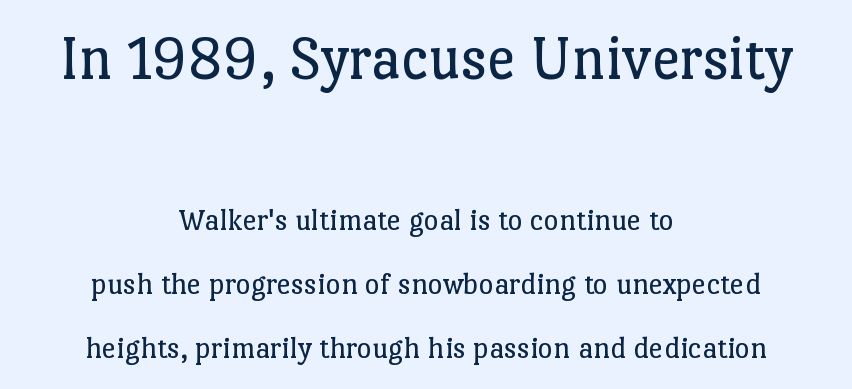
{"serif": "yes", "italic": "no", "bold": "no", "weight": "regular", "width": "normal", "stroke_contrast": "low", "x_height": "medium", "monospaced": "no", "underline": "no", "align": "center", "line_spacing": "loose", "line_spacing_ratio": 2.0, "letter_spacing": "normal", "letter_spacing_em": 0.0, "larger_block": "first", "size_ratio": 2.0, "glyph_px": 64}
